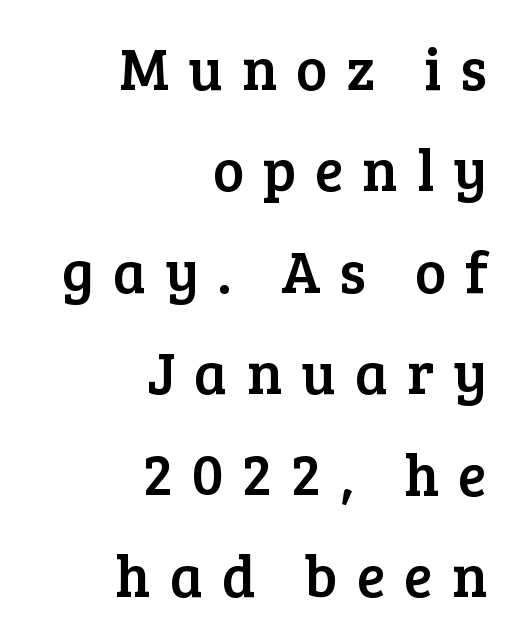
Q: Is the text italic (slanted)? A: No, it is upright.
Q: Is the typeface a serif or a sans-serif typeface? A: Serif.
Q: Is the text underlined? A: No.
Q: How is the paragraph aligned? A: Right-aligned.
Q: Is the spacing between letters normal or unusually wide? A: Unusually wide.
Q: Width (condensed, normal, or wide)? A: Normal.
Q: Stroke contrast? A: Low.
Q: x-height? A: Medium.
Q: Monospaced? A: No.
